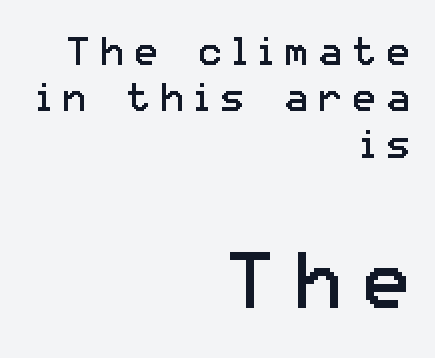
{"serif": "no", "italic": "no", "bold": "no", "weight": "regular", "width": "normal", "stroke_contrast": "low", "x_height": "medium", "monospaced": "no", "underline": "no", "align": "right", "line_spacing_ratio": 1.16, "letter_spacing": "wide", "letter_spacing_em": 0.25, "larger_block": "second", "size_ratio": 2.0, "glyph_px": 80}
